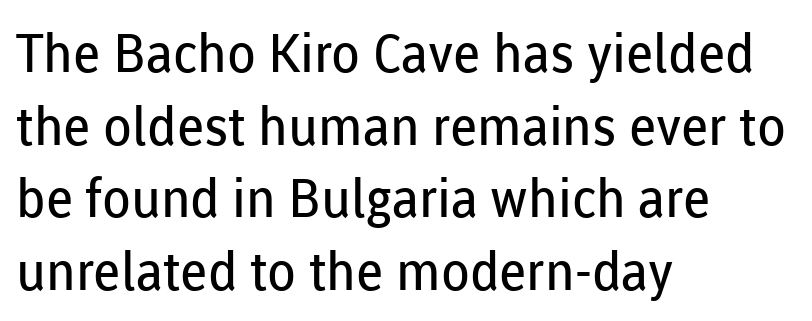
{"serif": "no", "italic": "no", "bold": "no", "weight": "regular", "width": "normal", "stroke_contrast": "low", "x_height": "medium", "monospaced": "no", "underline": "no", "align": "left", "line_spacing": "normal", "line_spacing_ratio": 1.37, "letter_spacing": "normal", "letter_spacing_em": 0.0, "glyph_px": 53}
